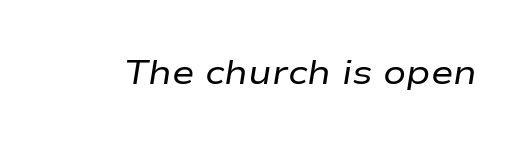
Q: Is the text bold? A: No.
Q: Is the text italic (slanted)? A: Yes, it leans right by about 9 degrees.
Q: Is the text underlined? A: No.
Q: Is the spacing between letters normal or unusually wide? A: Normal.
Q: Width (condensed, normal, or wide)? A: Wide.
Q: Stroke contrast? A: Low.
Q: x-height? A: Medium.
Q: Monospaced? A: No.
